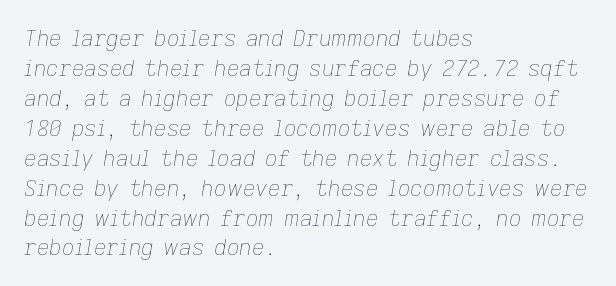
Q: Is the text bold? A: No.
Q: Is the text italic (slanted)? A: Yes, it leans right by about 9 degrees.
Q: Is the text underlined? A: No.
Q: How is the paragraph aligned? A: Left-aligned.
Q: Is the spacing between letters normal or unusually wide? A: Normal.
Q: Is the spacing between lines tight, normal or loose? A: Normal.
